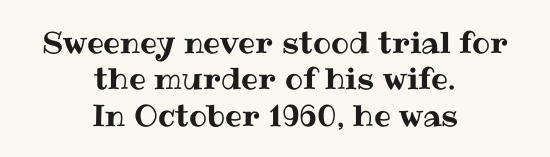
{"italic": "no", "width": "normal", "stroke_contrast": "medium", "x_height": "medium", "monospaced": "no", "underline": "no", "align": "center", "line_spacing_ratio": 1.21, "letter_spacing": "normal", "letter_spacing_em": 0.0, "glyph_px": 30}
